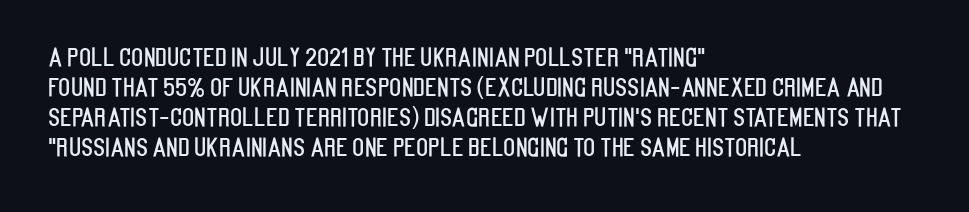
Italic? Not at all — the glyphs are vertical. Only glyphs here, with clear space below each row. Does the copy run flush right? No — it runs flush left. The letters sit at their default tracking, neither squeezed nor spread.
